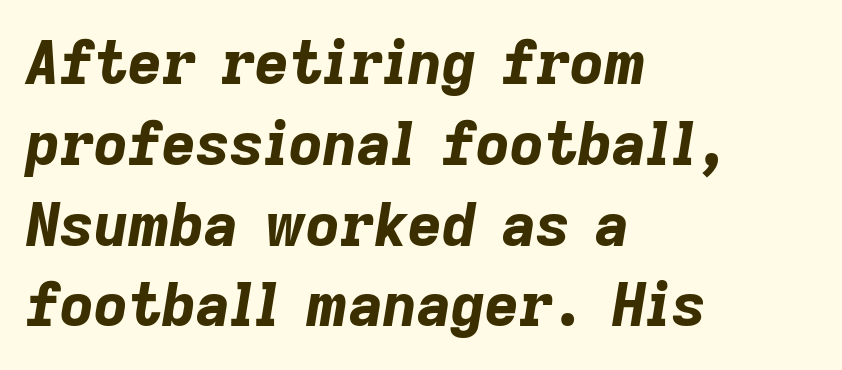
Quick note: underline off. Rows of type keep a routine distance in the vertical direction. Slant detected: the letters are inclined. Where is the straight margin? On the left. Nothing unusual about the tracking: characters are spaced as the font intends. The rendering uses natural spacing where letterforms have individual widths.
